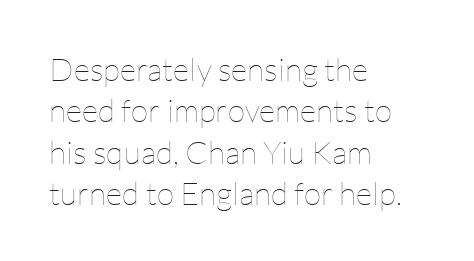
{"italic": "no", "bold": "no", "weight": "thin", "width": "normal", "stroke_contrast": "low", "x_height": "medium", "monospaced": "no", "underline": "no", "align": "left", "line_spacing": "normal", "line_spacing_ratio": 1.29, "letter_spacing": "normal", "letter_spacing_em": 0.0, "glyph_px": 32}
